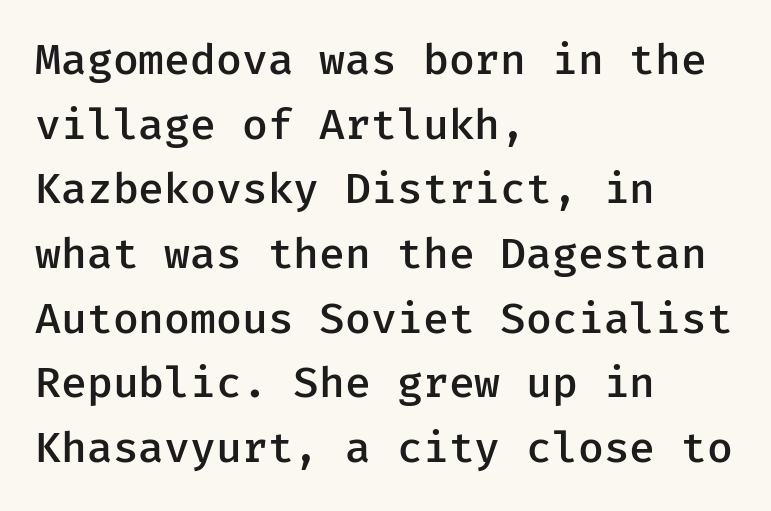
The image shows 42 px semibold sans-serif type, upright, monospaced; set left-aligned, normal line spacing (1.54x), normal letter spacing, not underlined; low stroke contrast and a medium x-height.
